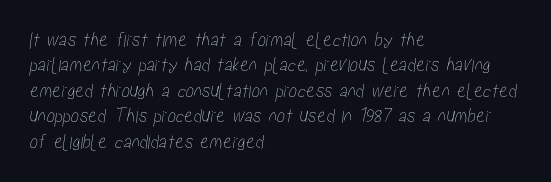
Q: Is the text underlined? A: No.
Q: How is the paragraph aligned? A: Left-aligned.
Q: Is the spacing between letters normal or unusually wide? A: Normal.
